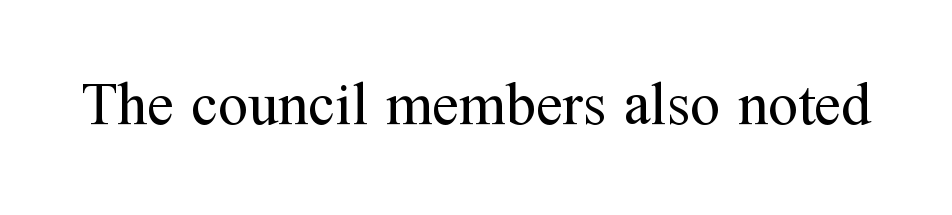
The image shows 60 px regular-weight serif type, upright; set normal letter spacing, not underlined; medium stroke contrast and a medium x-height.
